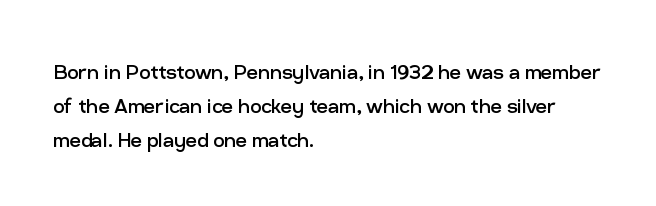
Q: Is the text bold? A: No.
Q: Is the text italic (slanted)? A: No, it is upright.
Q: Is the text underlined? A: No.
Q: How is the paragraph aligned? A: Left-aligned.
Q: Is the spacing between letters normal or unusually wide? A: Normal.
Q: Is the spacing between lines tight, normal or loose? A: Normal.
